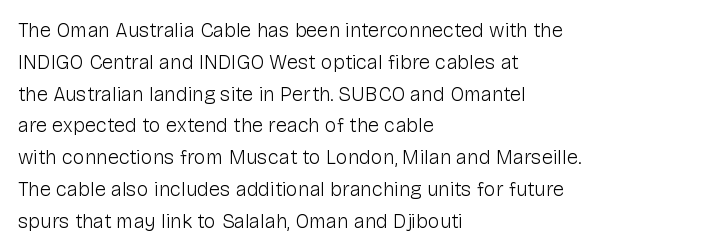
This is not heavy type; no bold has been used. Tracking here is standard; glyphs follow each other at the usual distance. Horizontal bands of white between lines are of average thickness. Underlining? Definitely not there. A student would call this left alignment; a typographer would say flush left, rag right.
